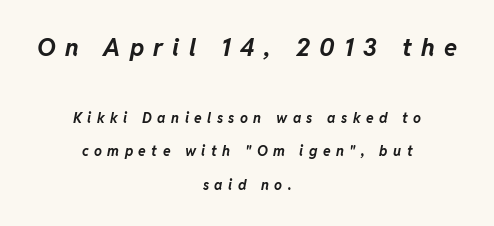
{"italic": "yes", "lean": "right", "slant_degrees": 11, "bold": "yes", "underline": "no", "align": "center", "line_spacing": "loose", "line_spacing_ratio": 2.4, "letter_spacing": "wide", "letter_spacing_em": 0.39, "larger_block": "first", "size_ratio": 1.71, "glyph_px": 24}
